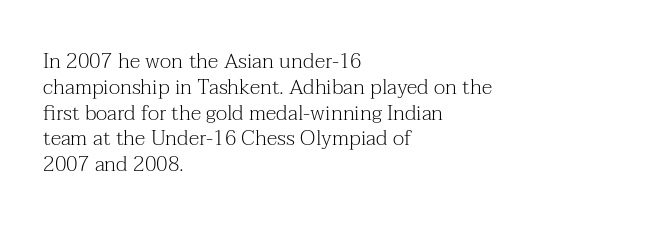
Visually the block forms a straight wall on the left and a jagged coastline on the right. This sample uses plain, unmodified letter spacing. The face looks like a standard text weight, possibly lighter. Check under the words: just untouched page. Does the lettering tilt? It doesn't — this is upright.
